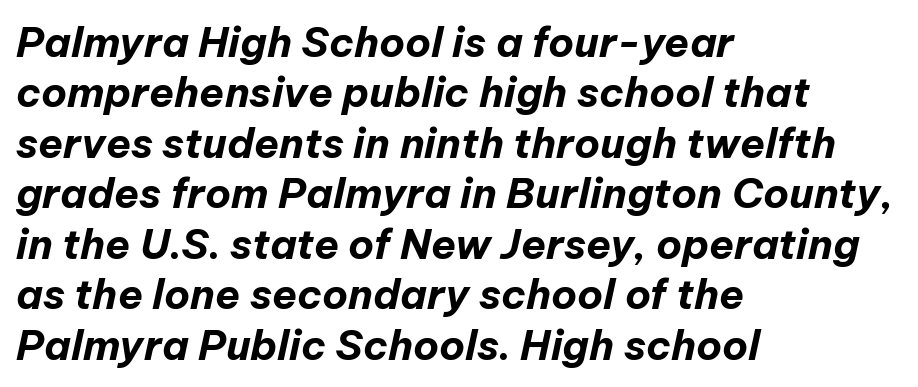
Q: Is the text bold? A: Yes.
Q: Is the text italic (slanted)? A: Yes, it leans right by about 12 degrees.
Q: Is the text underlined? A: No.
Q: How is the paragraph aligned? A: Left-aligned.
Q: Is the spacing between letters normal or unusually wide? A: Normal.
Q: Width (condensed, normal, or wide)? A: Normal.
Q: Stroke contrast? A: Low.
Q: x-height? A: Medium.
Q: Monospaced? A: No.
